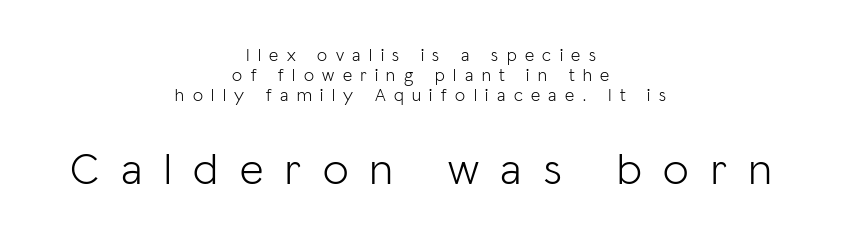
{"serif": "no", "italic": "no", "bold": "no", "weight": "light", "width": "normal", "stroke_contrast": "low", "x_height": "medium", "monospaced": "no", "underline": "no", "align": "center", "line_spacing": "tight", "line_spacing_ratio": 1.12, "letter_spacing": "wide", "letter_spacing_em": 0.47, "larger_block": "second", "size_ratio": 2.56, "glyph_px": 46}
